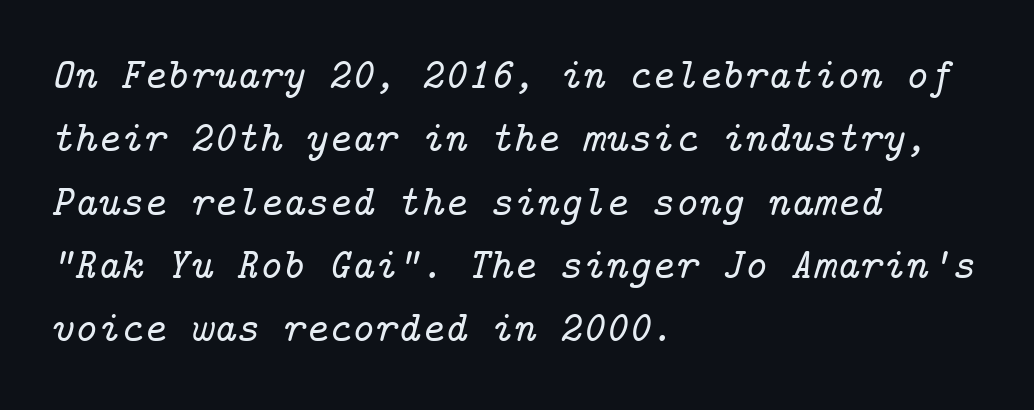
If you drew a line through each stem, it would be angled. This sample keeps an unexceptional amount of space between lines. This sample uses a serif face. Compared with a centered layout, this one pins lines to the left instead. The gap between lines stays unmarked.
